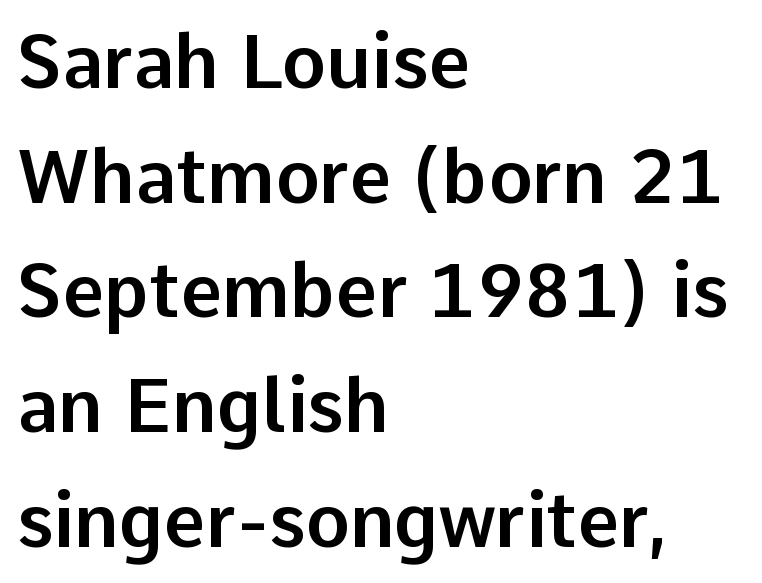
The image shows 74 px sans-serif type, upright; set left-aligned, normal line spacing (1.55x), normal letter spacing, not underlined; low stroke contrast and a medium x-height.
